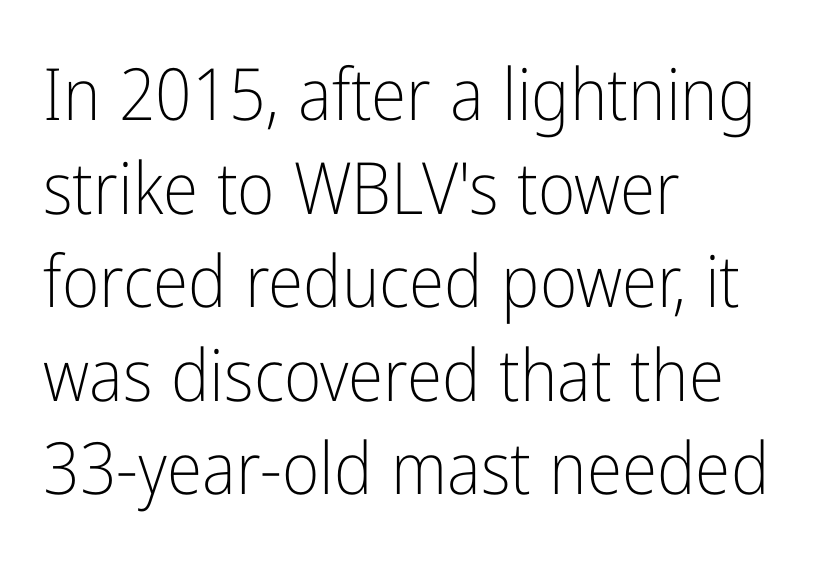
{"serif": "no", "italic": "no", "bold": "no", "weight": "light", "width": "condensed", "stroke_contrast": "low", "x_height": "medium", "monospaced": "no", "underline": "no", "align": "left", "line_spacing": "normal", "line_spacing_ratio": 1.3, "letter_spacing": "normal", "letter_spacing_em": 0.0, "glyph_px": 72}
